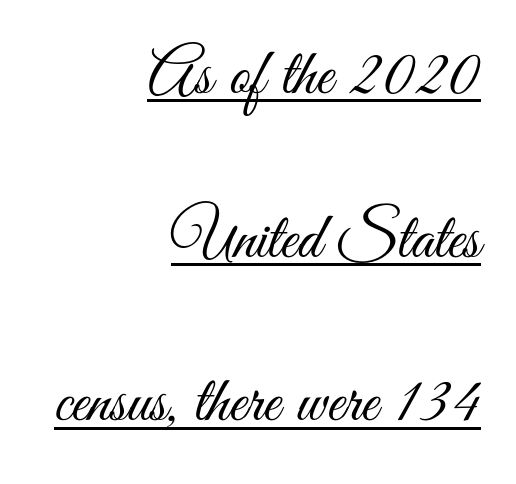
Each line of the rendering has a horizontal stroke beneath the glyphs. Nobody touched the tracking dial on this one. The letterforms sit at book weight or below. Note the varied advance widths — an 'i' is clearly narrower than an 'm'.
